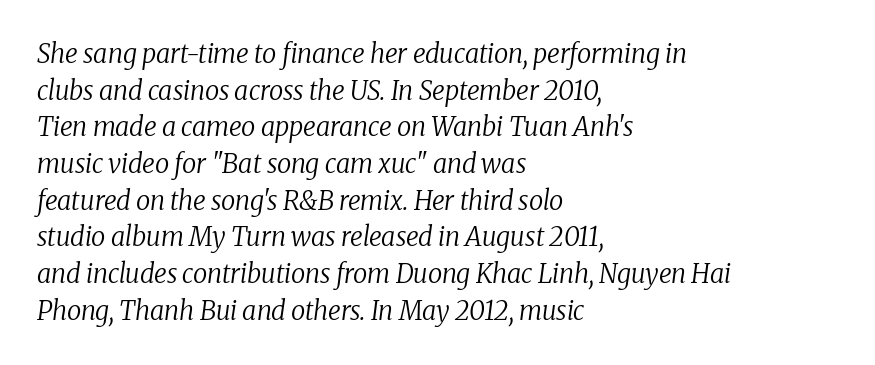
Q: Is the text bold? A: No.
Q: Is the text italic (slanted)? A: Yes, it leans right by about 8 degrees.
Q: Is the text underlined? A: No.
Q: How is the paragraph aligned? A: Left-aligned.
Q: Is the spacing between letters normal or unusually wide? A: Normal.
Q: Is the spacing between lines tight, normal or loose? A: Normal.
